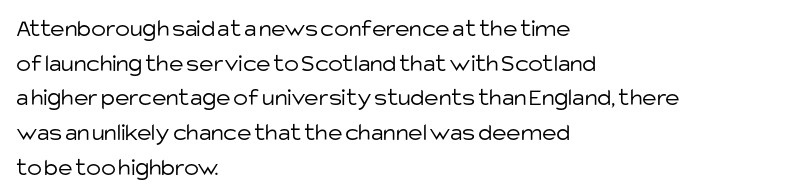
{"italic": "no", "bold": "no", "underline": "no", "align": "left", "line_spacing": "normal", "line_spacing_ratio": 1.39, "letter_spacing": "normal", "letter_spacing_em": 0.0, "glyph_px": 25}
